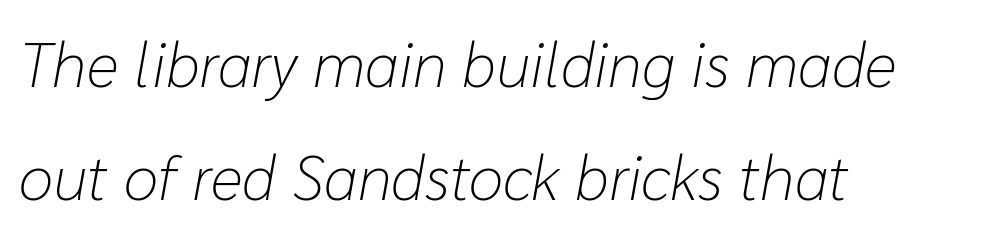
Q: Is the text bold? A: No.
Q: Is the text italic (slanted)? A: Yes, it leans right by about 10 degrees.
Q: Is the text underlined? A: No.
Q: How is the paragraph aligned? A: Left-aligned.
Q: Is the spacing between letters normal or unusually wide? A: Normal.
Q: Width (condensed, normal, or wide)? A: Normal.
Q: Stroke contrast? A: Low.
Q: x-height? A: Medium.
Q: Monospaced? A: No.
